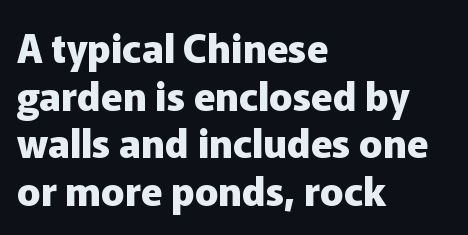
Q: Is the text bold? A: Yes.
Q: Is the text italic (slanted)? A: No, it is upright.
Q: Is the typeface a serif or a sans-serif typeface? A: Sans-serif.
Q: Is the text underlined? A: No.
Q: How is the paragraph aligned? A: Left-aligned.
Q: Is the spacing between letters normal or unusually wide? A: Normal.
Q: Width (condensed, normal, or wide)? A: Normal.
Q: Stroke contrast? A: Low.
Q: x-height? A: Medium.
Q: Monospaced? A: No.
